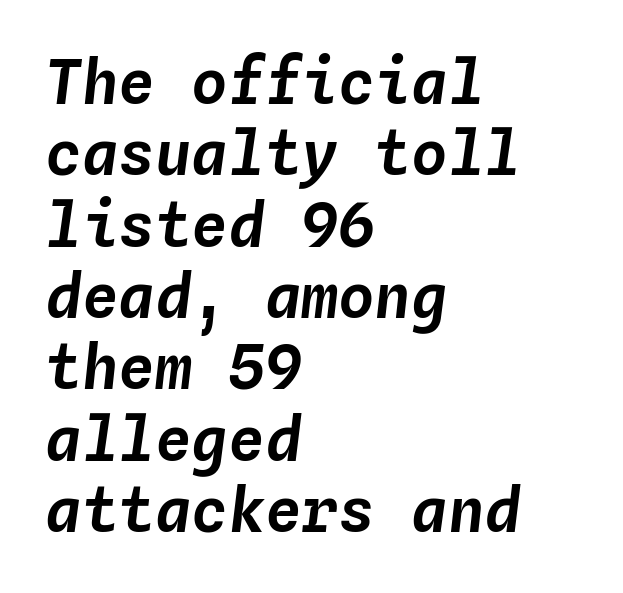
Underline: absent. The rendering uses typewriter-style spacing with identical character cells. An italicized treatment has been applied to the whole sample. Every row of glyphs begins at an identical x-position on the left.
